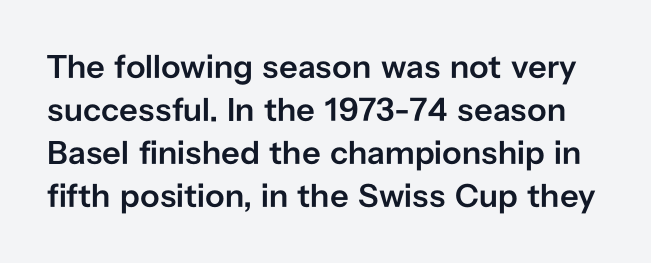
Q: Is the text bold? A: Semi-bold.
Q: Is the text italic (slanted)? A: No, it is upright.
Q: Is the typeface a serif or a sans-serif typeface? A: Sans-serif.
Q: Is the text underlined? A: No.
Q: Is the spacing between letters normal or unusually wide? A: Normal.
Q: Is the spacing between lines tight, normal or loose? A: Normal.
Q: Width (condensed, normal, or wide)? A: Normal.
Q: Stroke contrast? A: Low.
Q: x-height? A: Medium.
Q: Monospaced? A: No.
